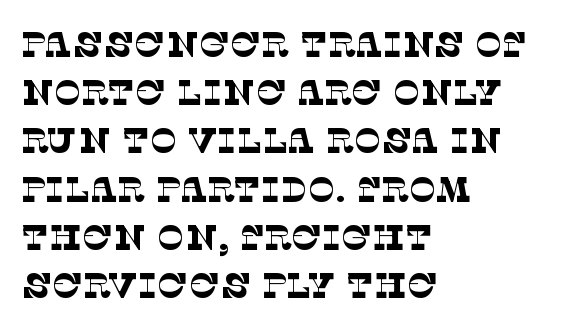
{"serif": "yes", "bold": "no", "weight": "thin", "width": "normal", "stroke_contrast": "low", "x_height": "large", "monospaced": "no", "underline": "no", "align": "left", "line_spacing": "normal", "line_spacing_ratio": 1.34, "letter_spacing": "normal", "letter_spacing_em": 0.0, "glyph_px": 36}
